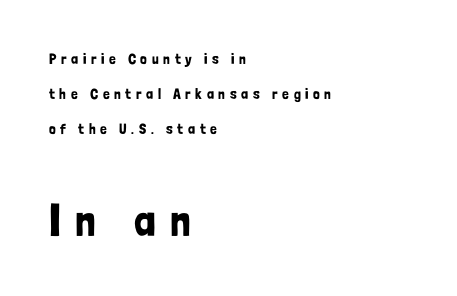
Just letters on the line, the space beneath them empty. A typesetter would label this face a sans. Posture: vertical. Each letter keeps its own natural width here, so spacing adapts to shape. A student would notice the bottom passage is typeset larger than what precedes it.
